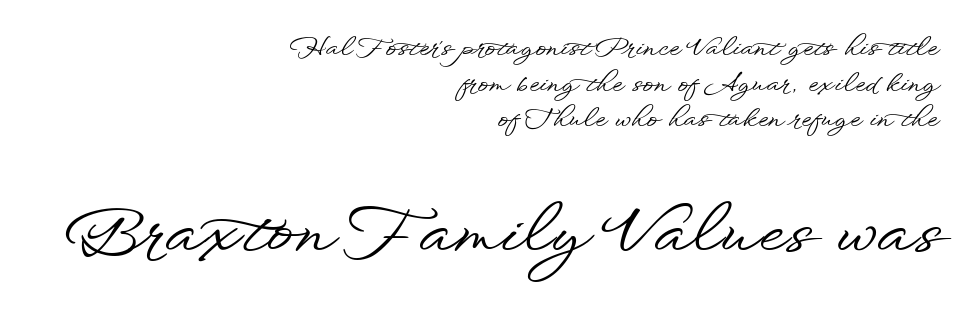
The image shows 66 px wide sans-serif type; set right-aligned, normal line spacing (1.37x), normal letter spacing, not underlined; the second (bottom) block is 2.54x larger; low stroke contrast and a small x-height.
